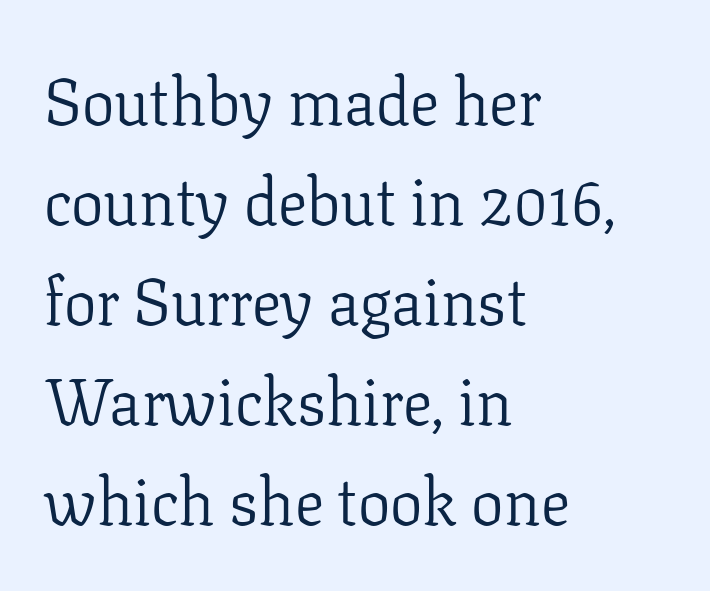
Q: Is the text bold? A: No.
Q: Is the text italic (slanted)? A: No, it is upright.
Q: Is the typeface a serif or a sans-serif typeface? A: Serif.
Q: Is the text underlined? A: No.
Q: How is the paragraph aligned? A: Left-aligned.
Q: Is the spacing between letters normal or unusually wide? A: Normal.
Q: Is the spacing between lines tight, normal or loose? A: Normal.
Q: Width (condensed, normal, or wide)? A: Normal.
Q: Stroke contrast? A: Low.
Q: x-height? A: Medium.
Q: Monospaced? A: No.
